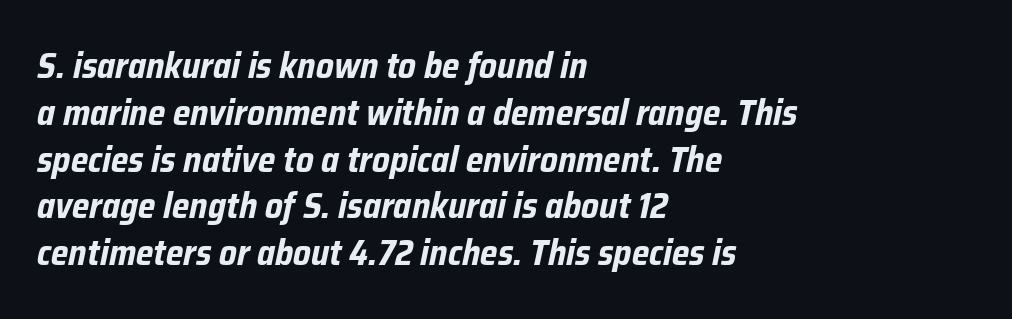
{"italic": "yes", "lean": "right", "slant_degrees": 12, "bold": "yes", "weight": "bold", "width": "condensed", "stroke_contrast": "low", "x_height": "medium", "monospaced": "no", "underline": "no", "align": "left", "line_spacing": "normal", "line_spacing_ratio": 1.3, "letter_spacing": "normal", "letter_spacing_em": 0.0, "glyph_px": 36}
